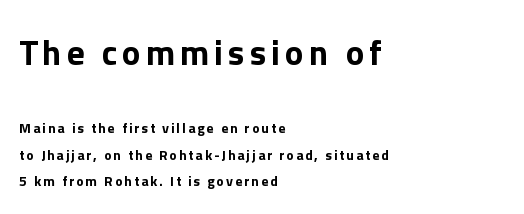
Q: Is the text italic (slanted)? A: No, it is upright.
Q: Is the typeface a serif or a sans-serif typeface? A: Sans-serif.
Q: Is the text underlined? A: No.
Q: How is the paragraph aligned? A: Left-aligned.
Q: Is the spacing between lines tight, normal or loose? A: Loose.
Q: Which block of text is set in a larger size, the first (top) or the second (bottom)? A: The first (top) one.
Q: Width (condensed, normal, or wide)? A: Normal.
Q: Stroke contrast? A: Low.
Q: x-height? A: Medium.
Q: Monospaced? A: No.
